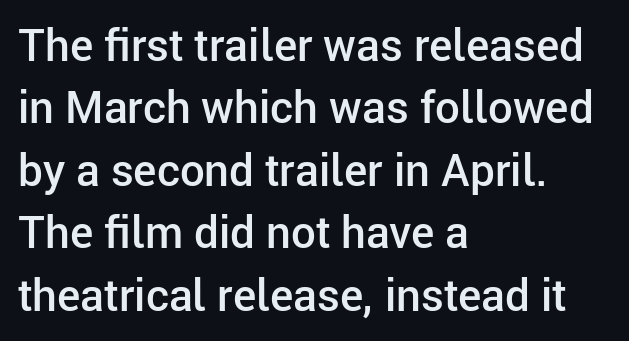
{"serif": "no", "italic": "no", "bold": "semi", "weight": "semibold", "width": "normal", "stroke_contrast": "low", "x_height": "medium", "monospaced": "no", "underline": "no", "align": "left", "line_spacing": "normal", "line_spacing_ratio": 1.42, "letter_spacing": "normal", "letter_spacing_em": 0.0, "glyph_px": 44}
